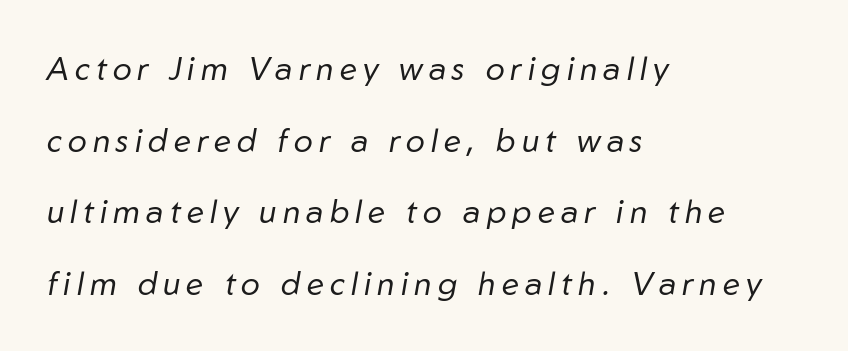
Q: Is the text bold? A: No.
Q: Is the text italic (slanted)? A: Yes, it leans right by about 10 degrees.
Q: Is the text underlined? A: No.
Q: How is the paragraph aligned? A: Left-aligned.
Q: Is the spacing between lines tight, normal or loose? A: Loose.
Q: Width (condensed, normal, or wide)? A: Normal.
Q: Stroke contrast? A: Low.
Q: x-height? A: Medium.
Q: Monospaced? A: No.
